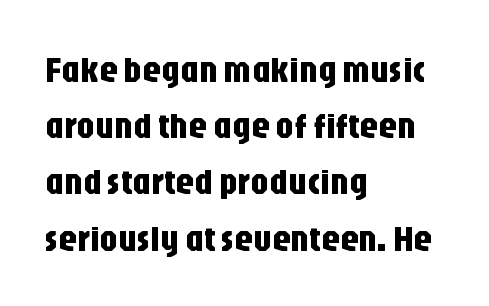
Q: Is the text italic (slanted)? A: No, it is upright.
Q: Is the typeface a serif or a sans-serif typeface? A: Sans-serif.
Q: Is the text underlined? A: No.
Q: How is the paragraph aligned? A: Left-aligned.
Q: Is the spacing between letters normal or unusually wide? A: Normal.
Q: Is the spacing between lines tight, normal or loose? A: Normal.
Q: Width (condensed, normal, or wide)? A: Condensed.
Q: Stroke contrast? A: Low.
Q: x-height? A: Large.
Q: Monospaced? A: No.
